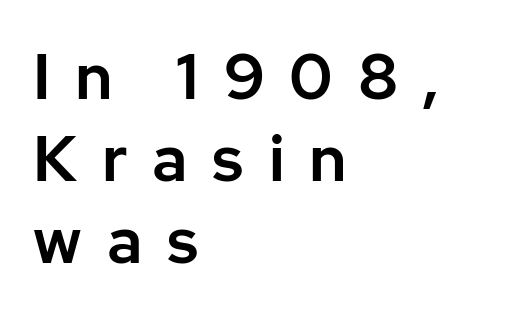
Q: Is the text italic (slanted)? A: No, it is upright.
Q: Is the typeface a serif or a sans-serif typeface? A: Sans-serif.
Q: Is the text underlined? A: No.
Q: How is the paragraph aligned? A: Left-aligned.
Q: Is the spacing between letters normal or unusually wide? A: Unusually wide.
Q: Is the spacing between lines tight, normal or loose? A: Normal.
Q: Width (condensed, normal, or wide)? A: Normal.
Q: Stroke contrast? A: Low.
Q: x-height? A: Medium.
Q: Monospaced? A: No.
